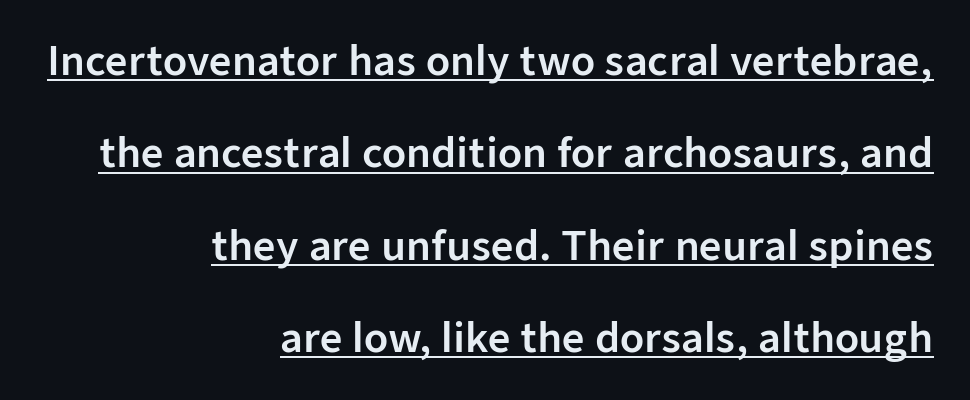
{"serif": "no", "italic": "no", "width": "normal", "stroke_contrast": "low", "x_height": "medium", "monospaced": "no", "underline": "yes", "align": "right", "line_spacing": "loose", "line_spacing_ratio": 2.37, "letter_spacing": "normal", "letter_spacing_em": 0.0, "glyph_px": 39}
